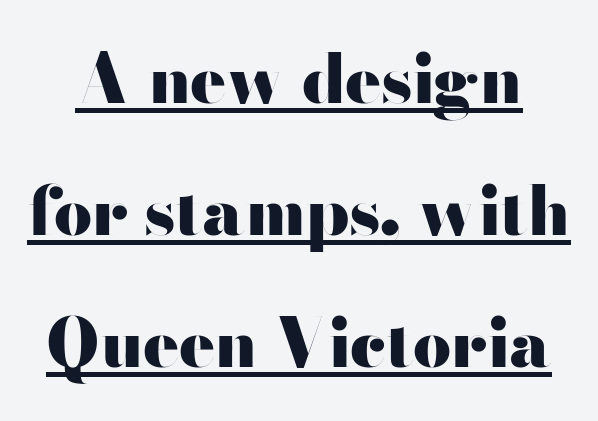
The tracking reads as untouched default to a designer's eye. Line spacing here is loose. Heft: maximum for text — a bold. Rendered with straight, roman letterforms.
